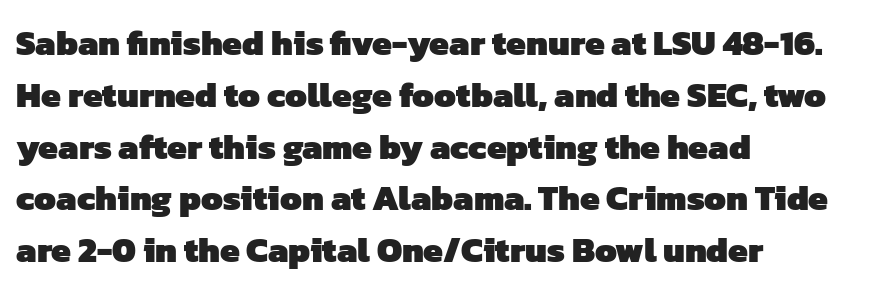
The image shows 35 px heavy sans-serif type; set left-aligned, normal line spacing (1.48x), normal letter spacing, not underlined; low stroke contrast and a medium x-height.
